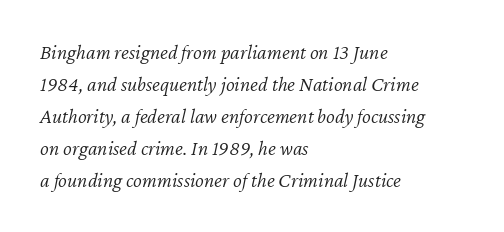
This is not heavy type; no bold has been used. A clean baseline with only descenders dipping below it. Notice how the stems are inclined rather than vertical — that's the hallmark of italics. Compared with a centered layout, this one pins lines to the left instead. The designer left line spacing at the default.
